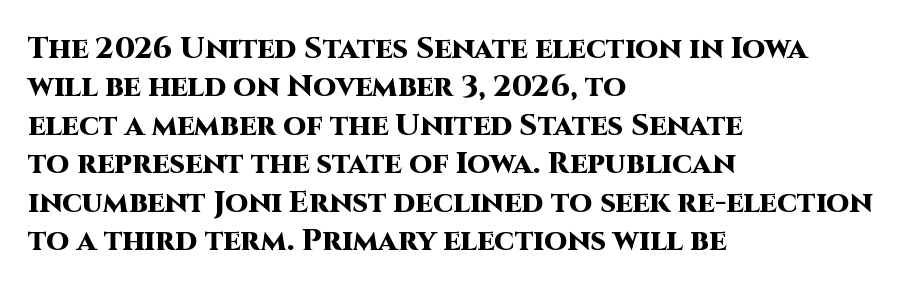
Q: Is the text bold? A: Yes.
Q: Is the text italic (slanted)? A: No, it is upright.
Q: Is the typeface a serif or a sans-serif typeface? A: Sans-serif.
Q: Is the text underlined? A: No.
Q: How is the paragraph aligned? A: Left-aligned.
Q: Is the spacing between letters normal or unusually wide? A: Normal.
Q: Is the spacing between lines tight, normal or loose? A: Normal.
Q: Width (condensed, normal, or wide)? A: Normal.
Q: Stroke contrast? A: High.
Q: x-height? A: Large.
Q: Monospaced? A: No.
